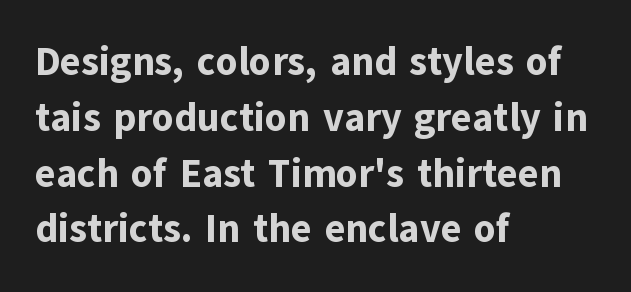
Upright lettering throughout. Reading down the block, your eye returns to a fixed left position each line. Compared with typical paragraphs, the rows here are spaced about the same. You could call the tracking neutral — neither tight nor loose. Has an underline been added? It has not.
